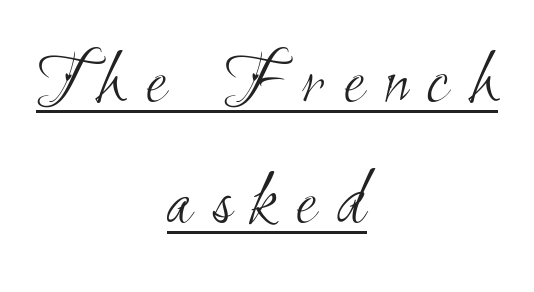
Glance below the letters and you will spot a drawn line. Notice how descenders clear the ascenders below comfortably — that's standard leading. Compared with a flush-left layout, this one balances lines on the center instead. Character widths vary here, with narrow letters taking less room than wide ones.
